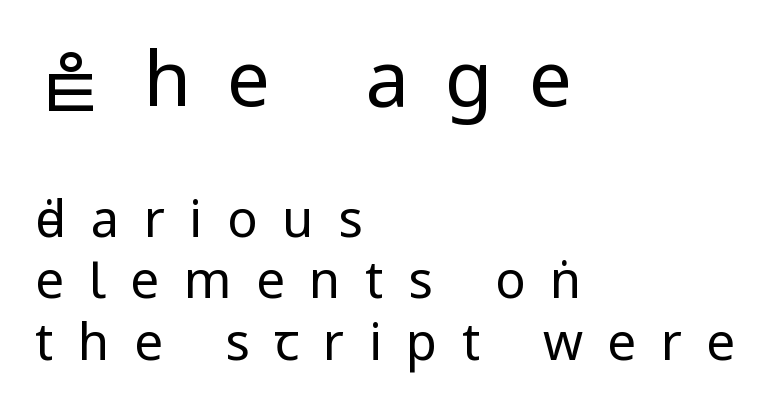
The image shows 77 px regular-weight, condensed sans-serif type, upright; set left-aligned, line spacing 1.21x, unusually wide letter spacing (+0.48 em), not underlined; the first (top) block is 1.51x larger; low stroke contrast and a large x-height.
